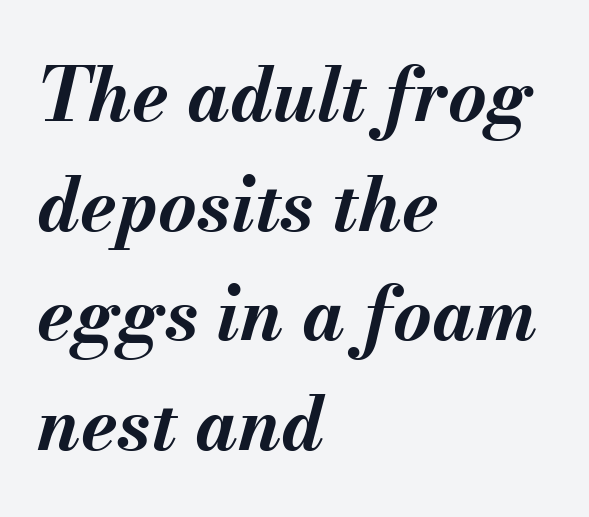
Q: Is the text bold? A: Yes.
Q: Is the text italic (slanted)? A: Yes, it leans right by about 13 degrees.
Q: Is the text underlined? A: No.
Q: How is the paragraph aligned? A: Left-aligned.
Q: Is the spacing between letters normal or unusually wide? A: Normal.
Q: Is the spacing between lines tight, normal or loose? A: Normal.
Q: Width (condensed, normal, or wide)? A: Normal.
Q: Stroke contrast? A: Medium.
Q: x-height? A: Small.
Q: Monospaced? A: No.
